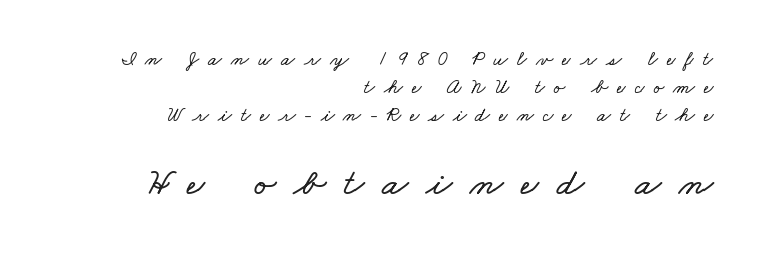
Has an underline been added? It has not. This sample has the flowing, uneven cadence of proportional lettering. Is the block centered? No — it sits flush against the right margin. This block has exactly the height ordinary leading produces. Loose tracking; the words dissolve into strings of separated letters.
